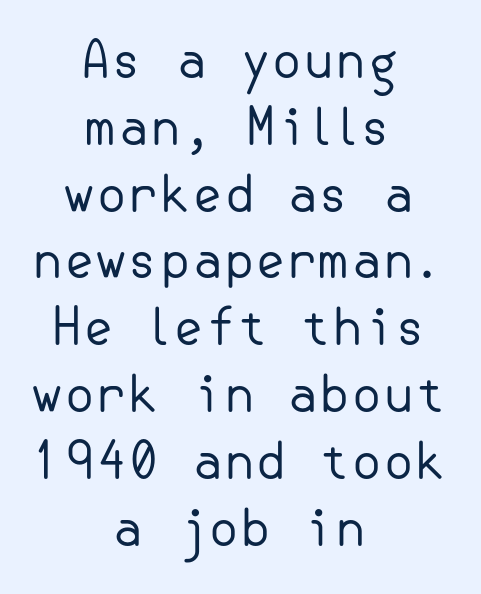
{"serif": "no", "italic": "no", "bold": "no", "weight": "regular", "width": "normal", "stroke_contrast": "low", "x_height": "small", "underline": "no", "align": "center", "line_spacing": "normal", "line_spacing_ratio": 1.31, "letter_spacing": "normal", "letter_spacing_em": 0.0, "glyph_px": 51}
